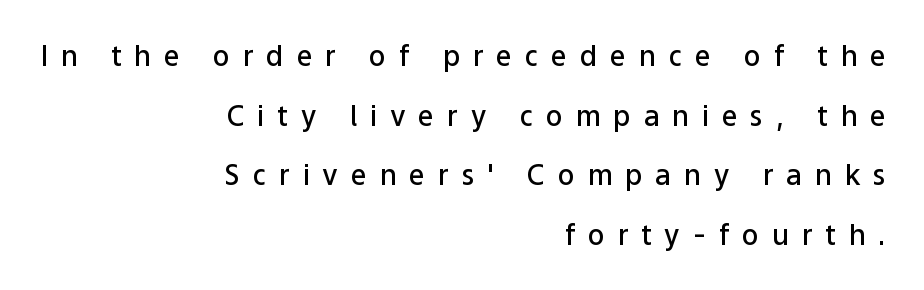
The image shows 28 px semibold sans-serif type, upright; set right-aligned, loose line spacing (2.13x), unusually wide letter spacing (+0.46 em), not underlined; low stroke contrast and a medium x-height.
